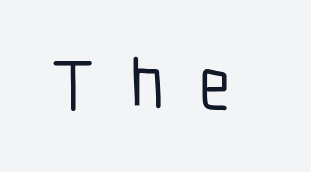
Q: Is the text italic (slanted)? A: No, it is upright.
Q: Is the typeface a serif or a sans-serif typeface? A: Sans-serif.
Q: Is the text underlined? A: No.
Q: Is the spacing between letters normal or unusually wide? A: Unusually wide.
Q: Width (condensed, normal, or wide)? A: Condensed.
Q: Stroke contrast? A: Low.
Q: x-height? A: Medium.
Q: Monospaced? A: No.
